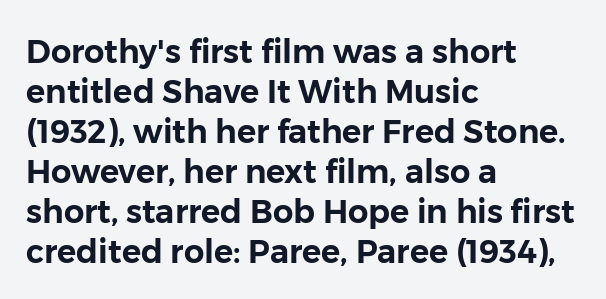
The typesetter chose a ragged-right arrangement here. Is there much room between lines? A standard amount, neither cramped nor airy. In terms of letterspacing, this is plain default setting. The typeface chosen for these lines omits serifs.
